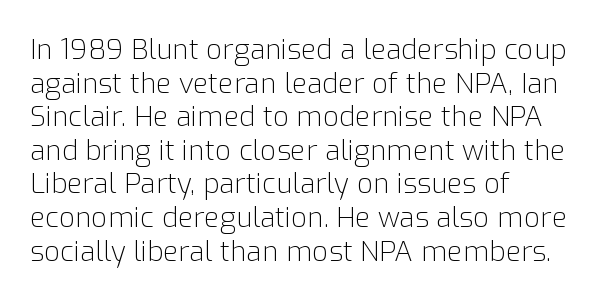
Check where the strokes stop: nothing finishes them off — pure sans. Honestly, the letter spacing is just normal — you wouldn't notice it. Just letters on the line, the space beneath them empty. You could not count columns in this text — the font is proportionally spaced. A student would call this left alignment; a typographer would say flush left, rag right. You can tell it's not italic because the verticals are truly vertical.
